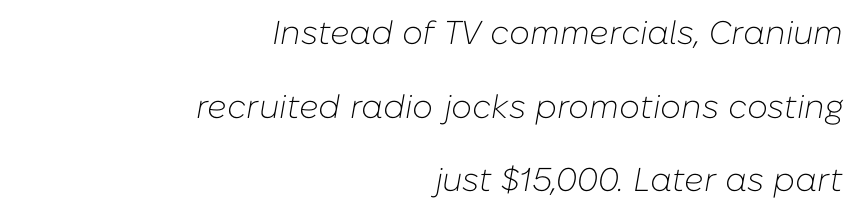
The image shows 33 px light type, italic (leaning right); set right-aligned, loose line spacing (2.23x), normal letter spacing, not underlined; low stroke contrast and a medium x-height.
